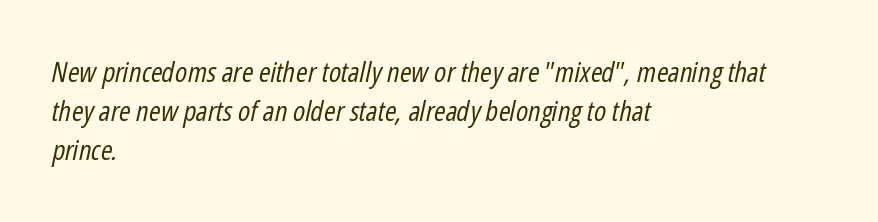
Is the type slanted? Yes — the strokes lean at a clear angle. Nobody touched the tracking dial on this one. Rows of type keep a routine distance in the vertical direction. Caption: multi-line text, flush left, ragged right.
